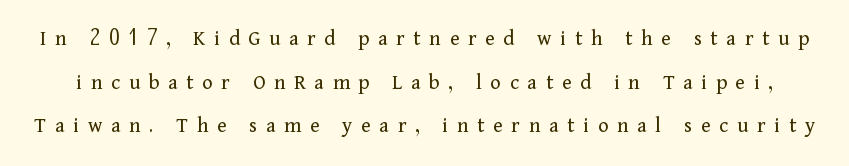
The image shows 22 px text type, upright; set loose line spacing (1.98x), unusually wide letter spacing (+0.4 em), not underlined.
